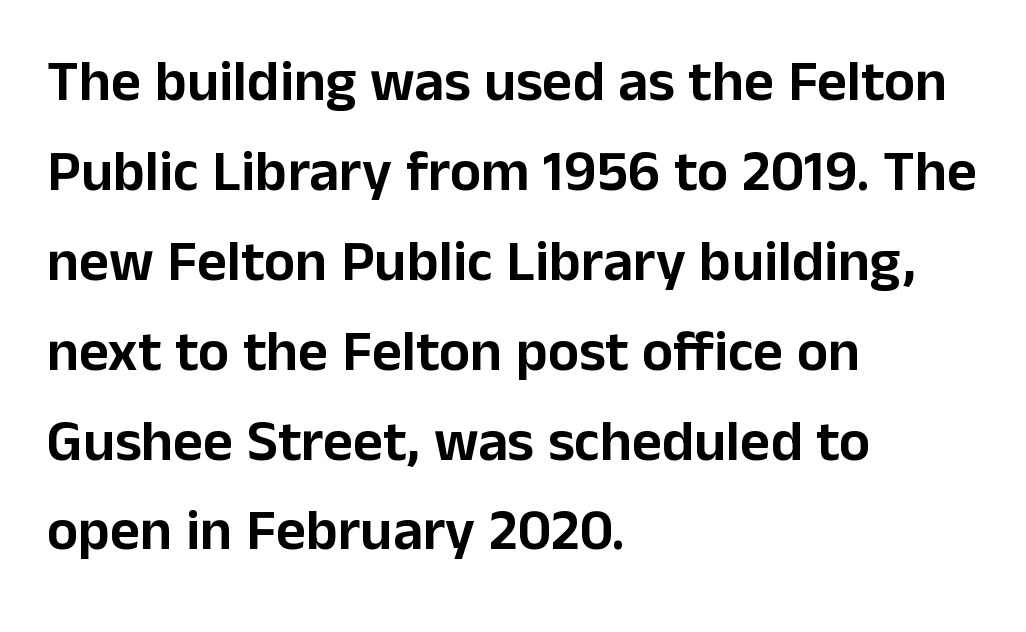
The image shows 58 px sans-serif type, upright; set left-aligned, normal line spacing (1.55x), normal letter spacing, not underlined; low stroke contrast and a medium x-height.
